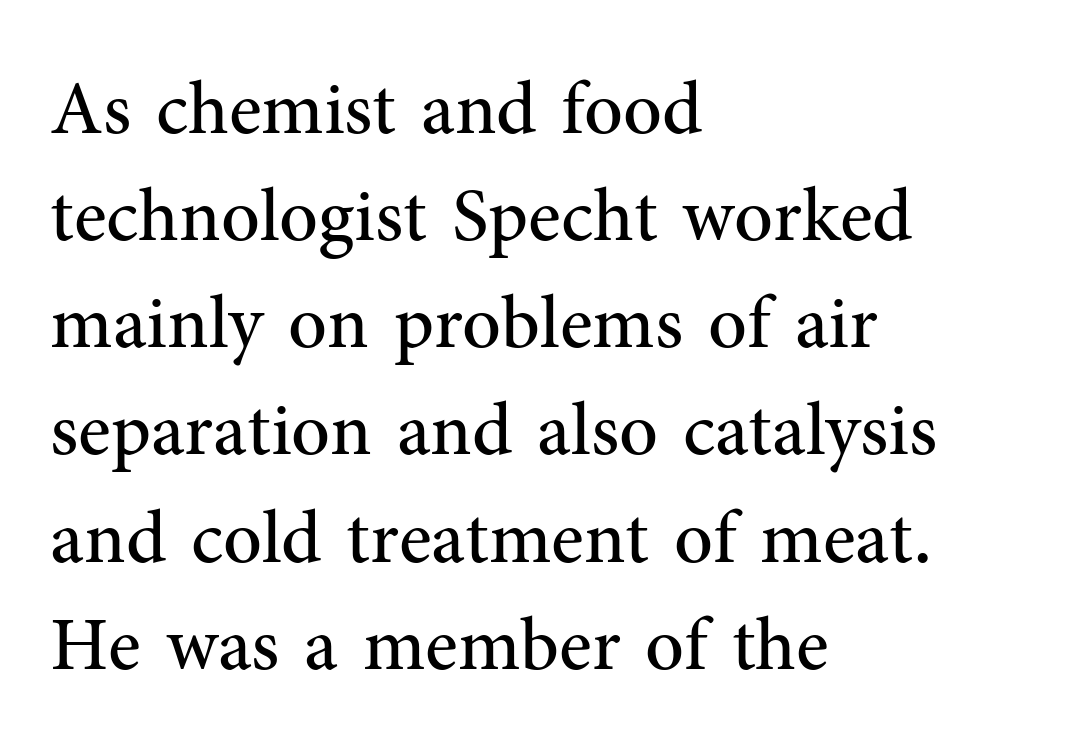
Q: Is the text bold? A: No.
Q: Is the text italic (slanted)? A: No, it is upright.
Q: Is the typeface a serif or a sans-serif typeface? A: Serif.
Q: Is the text underlined? A: No.
Q: How is the paragraph aligned? A: Left-aligned.
Q: Is the spacing between letters normal or unusually wide? A: Normal.
Q: Is the spacing between lines tight, normal or loose? A: Normal.
Q: Width (condensed, normal, or wide)? A: Normal.
Q: Stroke contrast? A: Medium.
Q: x-height? A: Medium.
Q: Monospaced? A: No.
